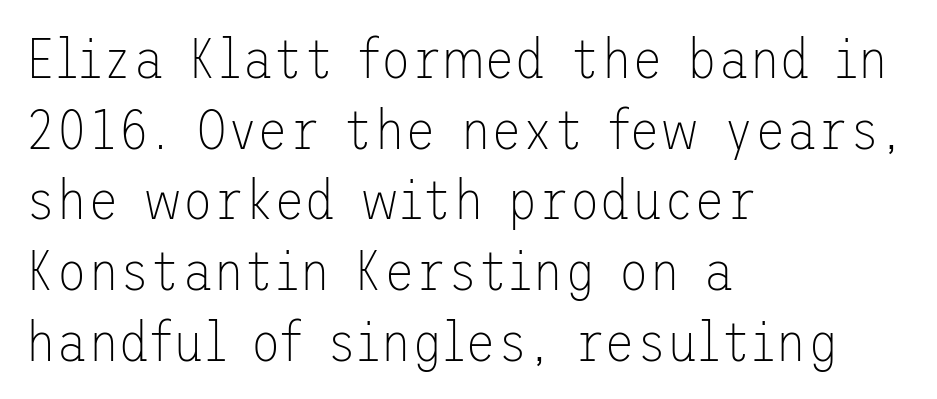
These lines are set flush left with a ragged right edge. The gaps between neighbouring characters are ordinary and unremarkable. Observe the absence of serifs on each vertical stroke in this sample. No word sits above an underline. Is there any slant? The stems are plumb.
